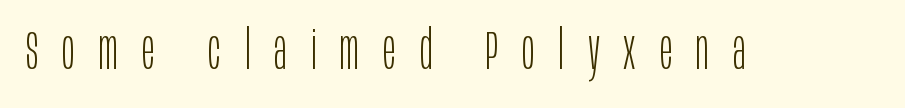
Q: Is the text bold? A: No.
Q: Is the text italic (slanted)? A: No, it is upright.
Q: Is the typeface a serif or a sans-serif typeface? A: Sans-serif.
Q: Is the text underlined? A: No.
Q: Is the spacing between letters normal or unusually wide? A: Unusually wide.
Q: Width (condensed, normal, or wide)? A: Condensed.
Q: Stroke contrast? A: Low.
Q: x-height? A: Large.
Q: Monospaced? A: No.
